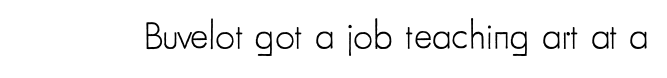
The image shows 39 px light, condensed sans-serif type, upright; set normal letter spacing, not underlined; low stroke contrast and a small x-height.
